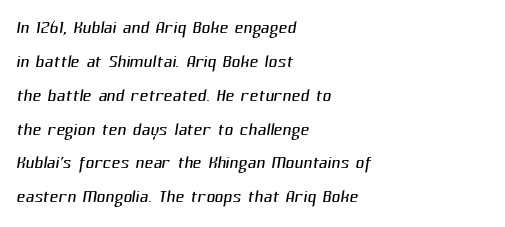
Q: Is the text bold? A: No.
Q: Is the text underlined? A: No.
Q: How is the paragraph aligned? A: Left-aligned.
Q: Is the spacing between letters normal or unusually wide? A: Normal.
Q: Is the spacing between lines tight, normal or loose? A: Normal.
